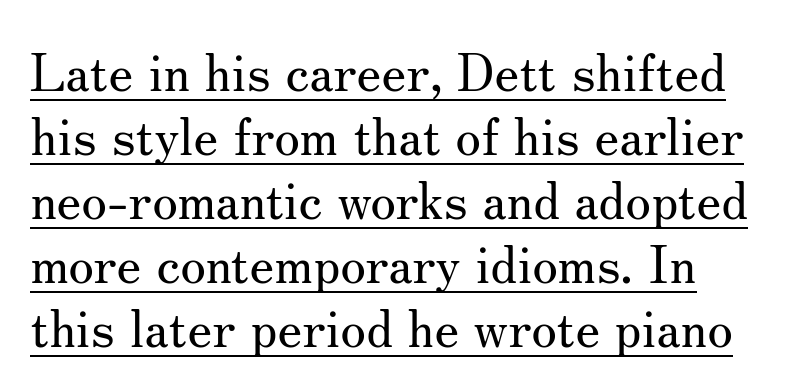
Q: Is the text bold? A: No.
Q: Is the text italic (slanted)? A: No, it is upright.
Q: Is the typeface a serif or a sans-serif typeface? A: Serif.
Q: Is the text underlined? A: Yes.
Q: Is the spacing between letters normal or unusually wide? A: Normal.
Q: Width (condensed, normal, or wide)? A: Normal.
Q: Stroke contrast? A: Medium.
Q: x-height? A: Small.
Q: Monospaced? A: No.
